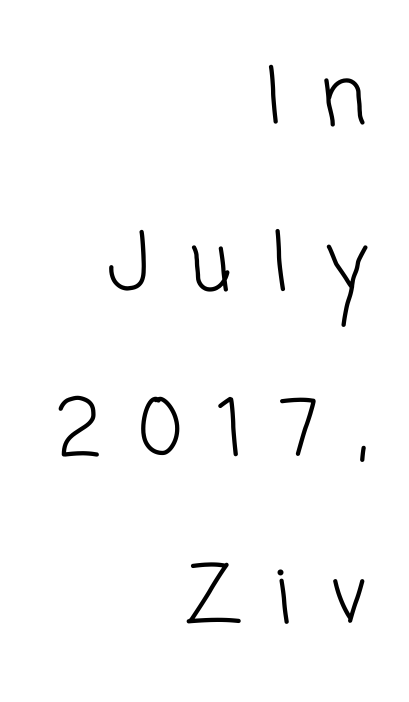
The space between consecutive lines is lavish. The face used here is proportionally spaced, like ordinary book or web type. Compared with a flush-left layout, this one pins lines to the opposite, right side. No chunkiness to these letters — they're not bold. Any mark beneath the type? The region is blank. Look at the bottom of the vertical strokes: they stop flat, with no serifs.
